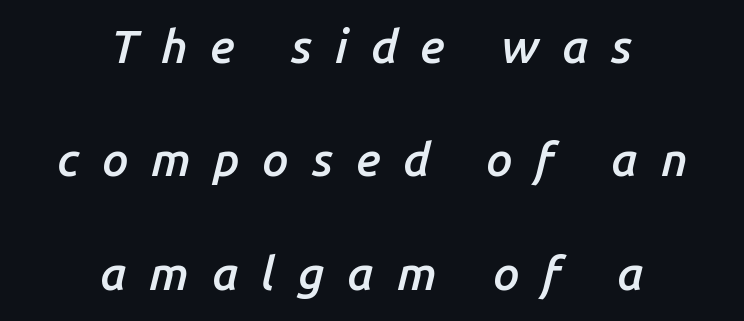
The image shows 47 px semibold type, italic (leaning right); set centered, loose line spacing (2.41x), unusually wide letter spacing (+0.48 em), not underlined; low stroke contrast and a medium x-height.
